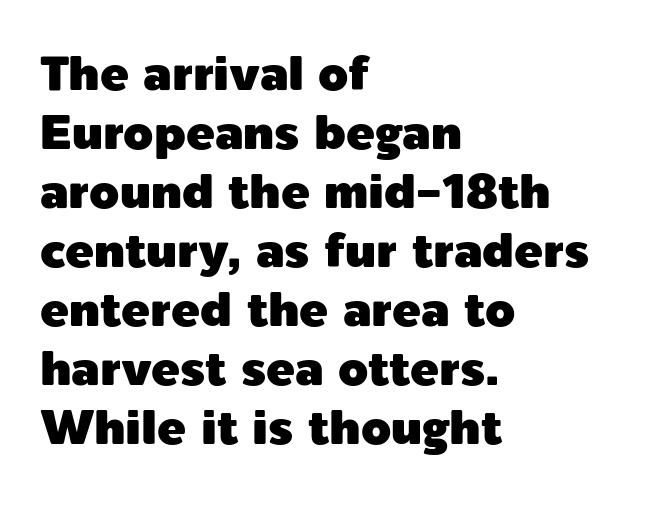
The image shows 48 px sans-serif type, upright; set left-aligned, line spacing 1.23x, normal letter spacing, not underlined; a medium x-height.
